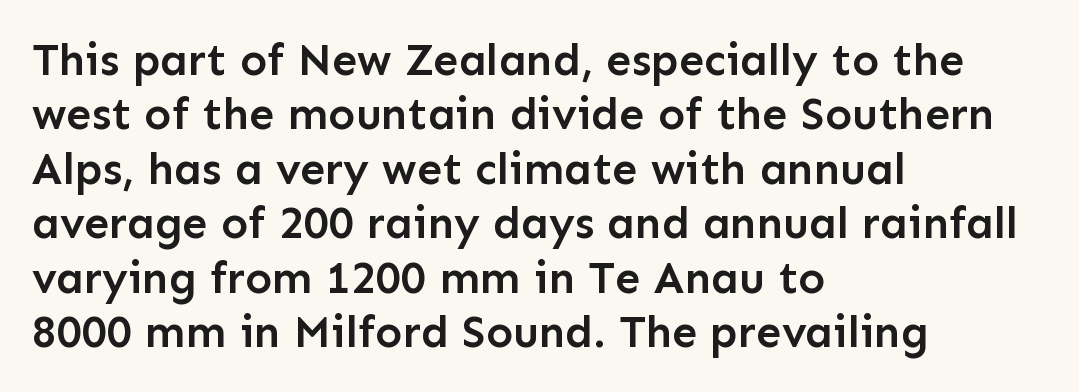
{"serif": "no", "italic": "no", "bold": "semi", "weight": "semibold", "width": "normal", "stroke_contrast": "low", "x_height": "medium", "monospaced": "no", "underline": "no", "align": "left", "line_spacing_ratio": 1.21, "letter_spacing": "normal", "letter_spacing_em": 0.0, "glyph_px": 45}
